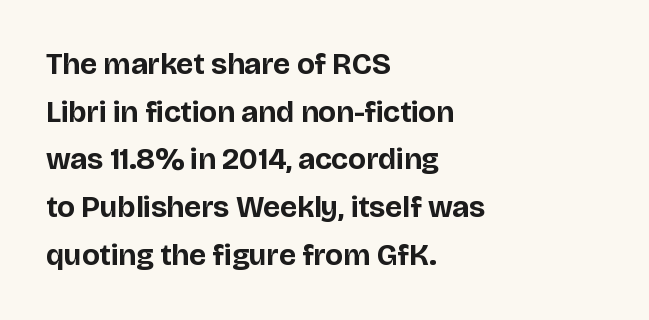
{"serif": "no", "italic": "no", "bold": "yes", "weight": "bold", "width": "normal", "stroke_contrast": "low", "x_height": "large", "monospaced": "no", "underline": "no", "align": "left", "line_spacing": "normal", "line_spacing_ratio": 1.59, "letter_spacing": "normal", "letter_spacing_em": 0.0, "glyph_px": 30}
